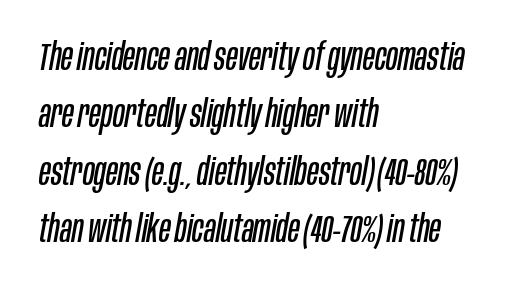
{"italic": "yes", "lean": "right", "slant_degrees": 10, "bold": "no", "weight": "regular", "width": "condensed", "stroke_contrast": "low", "x_height": "large", "monospaced": "no", "underline": "no", "align": "left", "line_spacing": "normal", "line_spacing_ratio": 1.51, "letter_spacing": "normal", "letter_spacing_em": 0.0, "glyph_px": 38}
